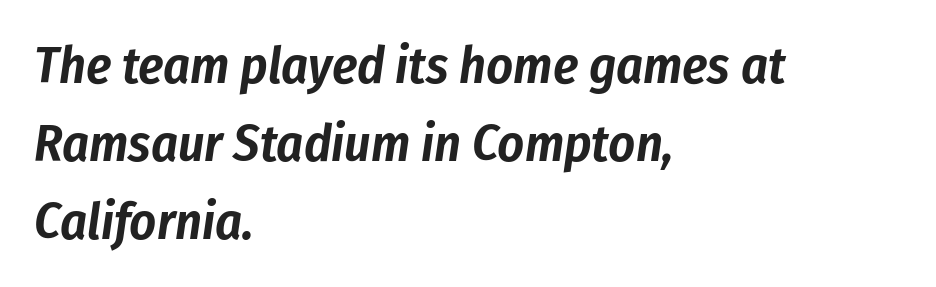
Glance below the letters and you will spot only blank space. You could not count columns in this text — the font is proportionally spaced. In CSS terms this would be text-align: left. The lines sit at an ordinary, default distance from one another.
